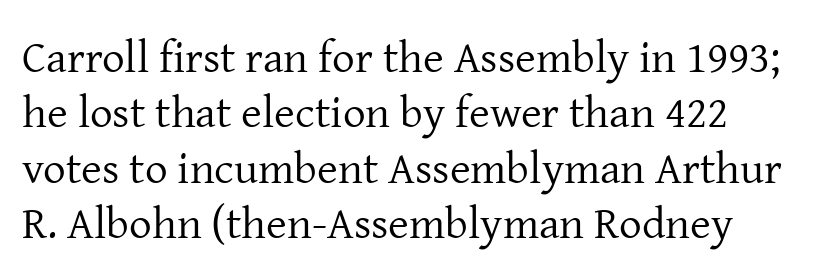
The image shows 45 px regular-weight serif type, upright; set line spacing 1.23x, normal letter spacing, not underlined; low stroke contrast and a medium x-height.
